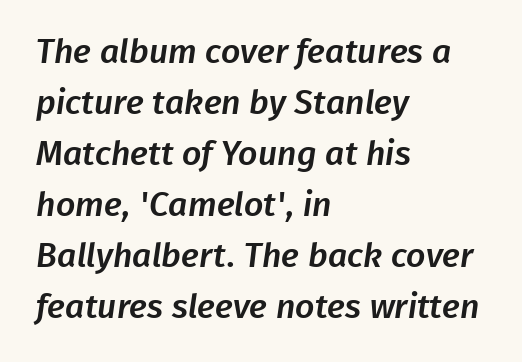
The image shows 34 px sans-serif type; set left-aligned, normal line spacing (1.5x), normal letter spacing, not underlined; low stroke contrast and a medium x-height.
